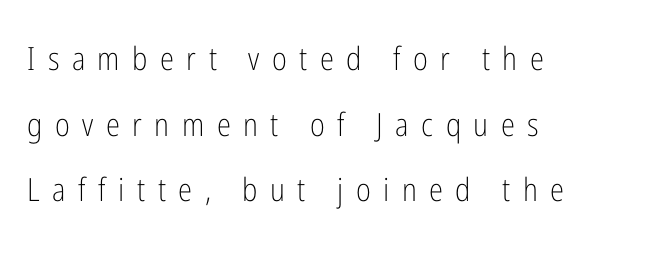
Q: Is the text bold? A: No.
Q: Is the text italic (slanted)? A: No, it is upright.
Q: Is the typeface a serif or a sans-serif typeface? A: Sans-serif.
Q: Is the text underlined? A: No.
Q: How is the paragraph aligned? A: Left-aligned.
Q: Is the spacing between letters normal or unusually wide? A: Unusually wide.
Q: Is the spacing between lines tight, normal or loose? A: Loose.
Q: Width (condensed, normal, or wide)? A: Condensed.
Q: Stroke contrast? A: Low.
Q: x-height? A: Medium.
Q: Monospaced? A: No.
